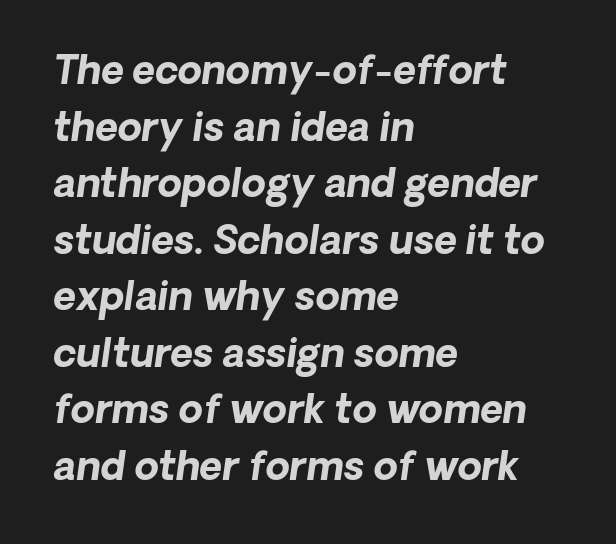
Looks like regular typesetting: each glyph gets only the width it needs. The specimen reads as italic at a glance. These lines keep a tight, regular rhythm from letter to letter. The glyphs have the mass of a bold cut. If you measured baseline to baseline, you'd find a middling distance.
